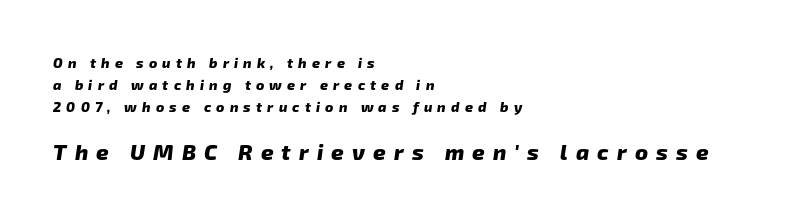
The image shows 22 px bold type; set left-aligned, normal line spacing (1.58x), unusually wide letter spacing (+0.37 em), not underlined; the second (bottom) block is 1.57x larger.
